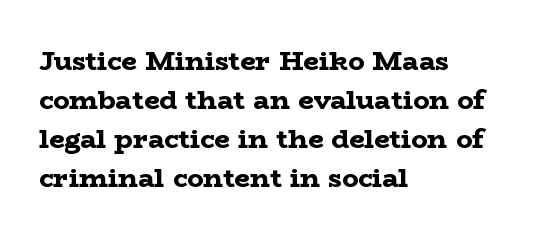
Q: Is the text bold? A: Yes.
Q: Is the text italic (slanted)? A: No, it is upright.
Q: Is the text underlined? A: No.
Q: How is the paragraph aligned? A: Left-aligned.
Q: Is the spacing between letters normal or unusually wide? A: Normal.
Q: Is the spacing between lines tight, normal or loose? A: Normal.
